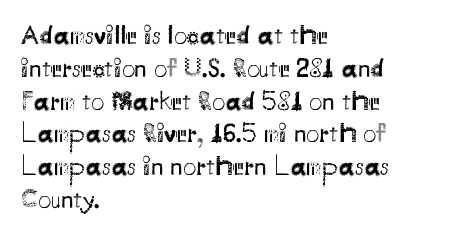
{"italic": "no", "bold": "no", "underline": "no", "align": "left", "line_spacing": "normal", "line_spacing_ratio": 1.26, "letter_spacing": "normal", "letter_spacing_em": 0.0, "glyph_px": 26}
